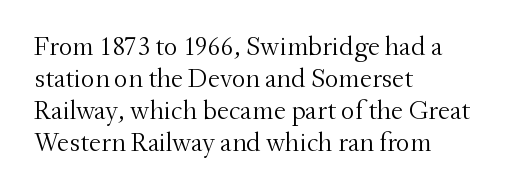
{"italic": "no", "bold": "no", "underline": "no", "align": "left", "line_spacing_ratio": 1.19, "letter_spacing": "normal", "letter_spacing_em": 0.0, "glyph_px": 27}
